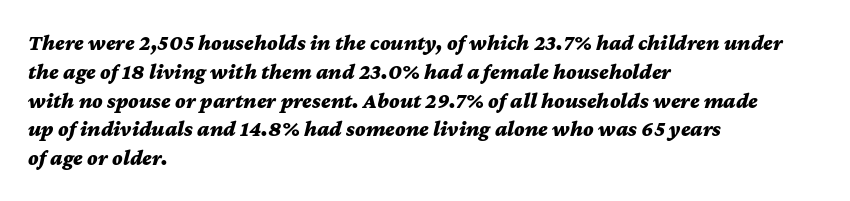
The image shows 22 px bold type, italic (leaning right); set left-aligned, normal line spacing (1.31x), normal letter spacing, not underlined.
